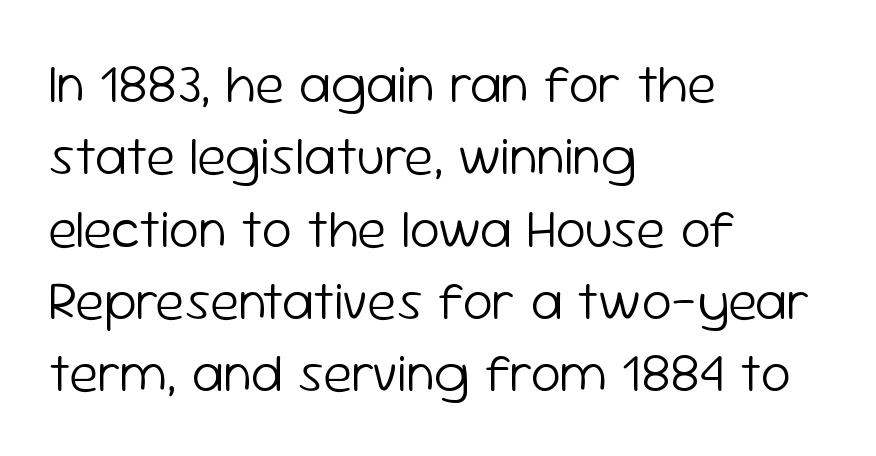
These lines are rendered in a variable-pitch font. Does extra space separate the letters? No, they use regular spacing. The lines sit at an ordinary, default distance from one another. The baseline area is clear. Ink coverage per letter is moderate at most.
